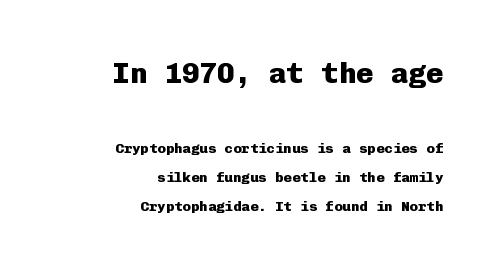
The image shows 29 px heavy sans-serif type, upright, monospaced; set right-aligned, loose line spacing (2.09x), normal letter spacing, not underlined; the first (top) block is 2.07x larger; low stroke contrast and a medium x-height.
